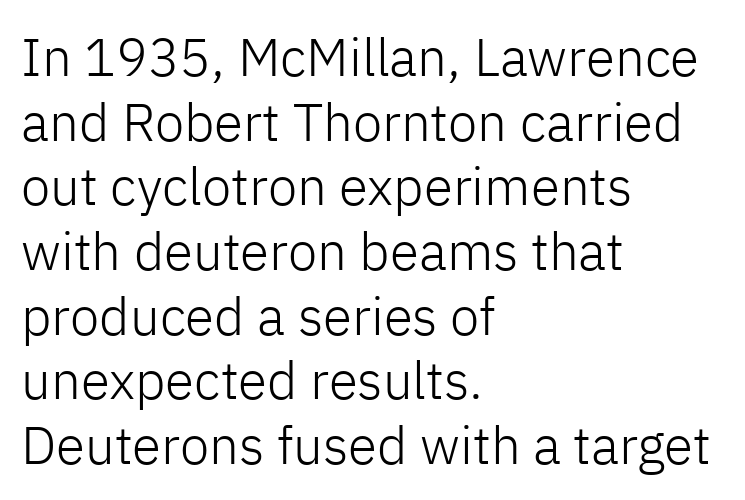
The image shows 53 px light sans-serif type, upright; set left-aligned, line spacing 1.22x, normal letter spacing, not underlined; low stroke contrast and a medium x-height.
